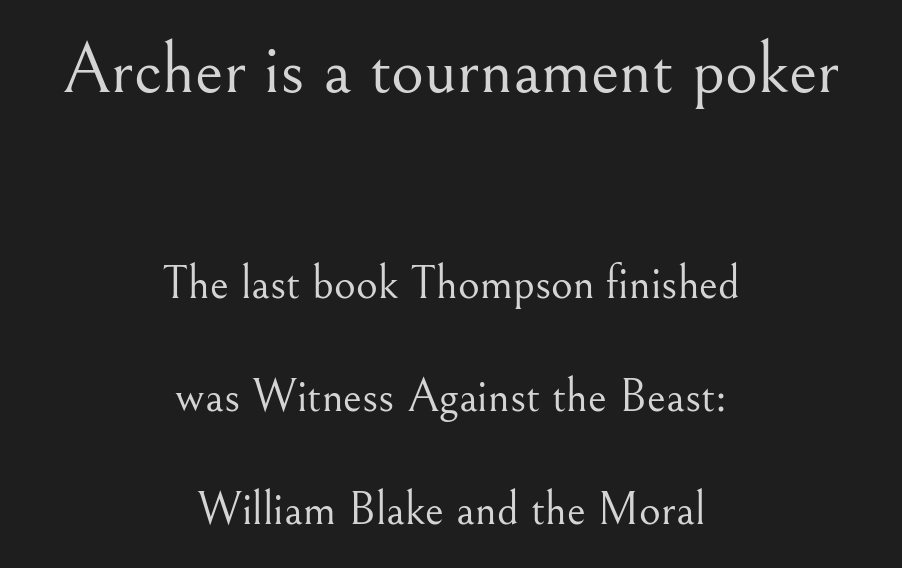
Q: Is the text bold? A: No.
Q: Is the text italic (slanted)? A: No, it is upright.
Q: Is the typeface a serif or a sans-serif typeface? A: Serif.
Q: Is the text underlined? A: No.
Q: How is the paragraph aligned? A: Centered.
Q: Is the spacing between letters normal or unusually wide? A: Normal.
Q: Is the spacing between lines tight, normal or loose? A: Loose.
Q: Which block of text is set in a larger size, the first (top) or the second (bottom)? A: The first (top) one.
Q: Width (condensed, normal, or wide)? A: Normal.
Q: Stroke contrast? A: Medium.
Q: x-height? A: Small.
Q: Monospaced? A: No.
